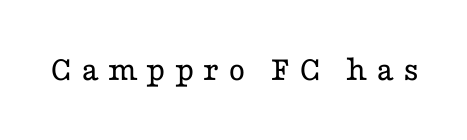
{"serif": "yes", "italic": "no", "bold": "no", "weight": "regular", "width": "wide", "stroke_contrast": "low", "x_height": "medium", "monospaced": "no", "underline": "no", "letter_spacing": "wide", "letter_spacing_em": 0.24, "glyph_px": 36}
